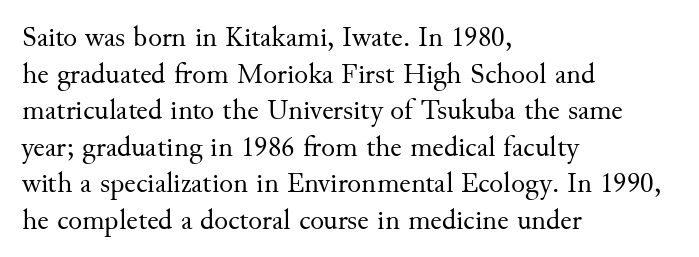
The image shows 29 px regular-weight serif type, upright; set left-aligned, normal line spacing (1.26x), normal letter spacing, not underlined; medium stroke contrast and a small x-height.
